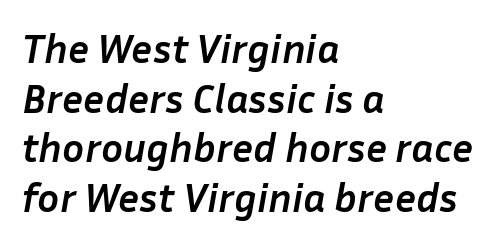
{"italic": "yes", "lean": "right", "slant_degrees": 10, "bold": "yes", "weight": "semibold", "width": "normal", "stroke_contrast": "low", "x_height": "medium", "monospaced": "no", "underline": "no", "align": "left", "line_spacing_ratio": 1.21, "letter_spacing": "normal", "letter_spacing_em": 0.0, "glyph_px": 41}
